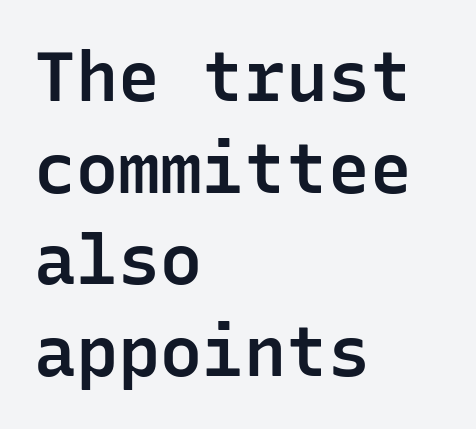
When letters stand straight like this, we call the style roman or upright. Does the leading feel generous? No, just average. The rag falls on the right side of this text block. Nope, no serifs anywhere on these letters. Think of a typewriter: that constant character pitch is what you see here.
